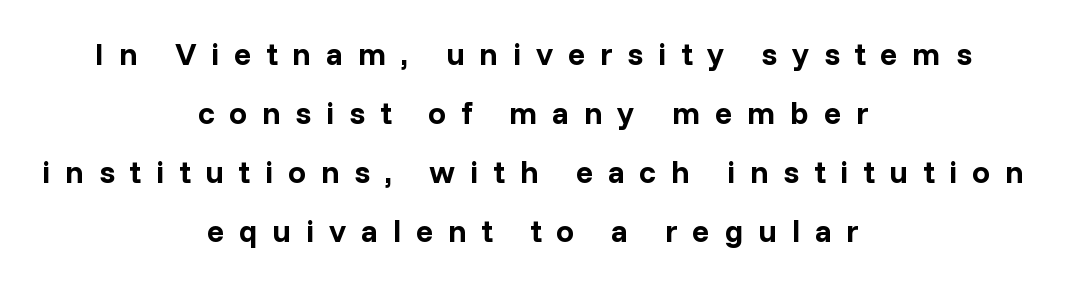
The image shows 32 px bold sans-serif type, upright; set centered, line spacing 1.84x, unusually wide letter spacing (+0.46 em), not underlined; low stroke contrast and a medium x-height.
